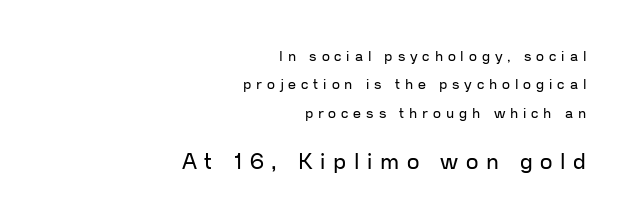
Is the lower block the larger one? Yes — the lower block carries the bigger type. Reading down the block, your eye finds every line finishing at a fixed right position. When letters stand straight like this, we call the style roman or upright. The passage shown is not bold in any degree. You could only call the tracking loose — the letters float apart.
